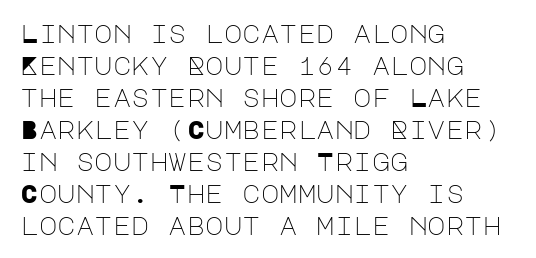
The image shows 25 px text type, upright; set left-aligned, normal line spacing (1.28x), normal letter spacing, not underlined.
